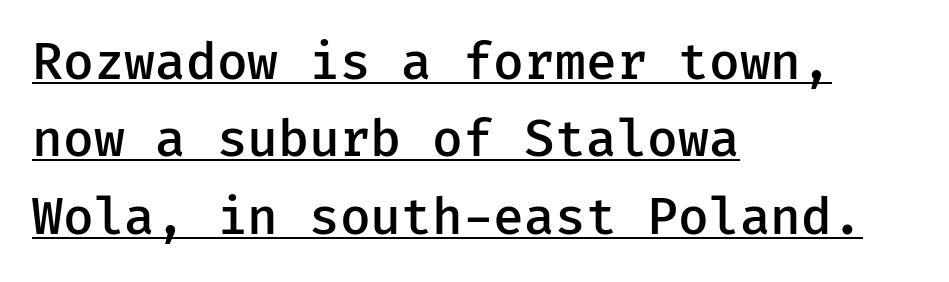
The image shows 50 px semibold sans-serif type, upright, monospaced; set left-aligned, normal line spacing (1.55x), normal letter spacing, underlined; low stroke contrast and a medium x-height.
